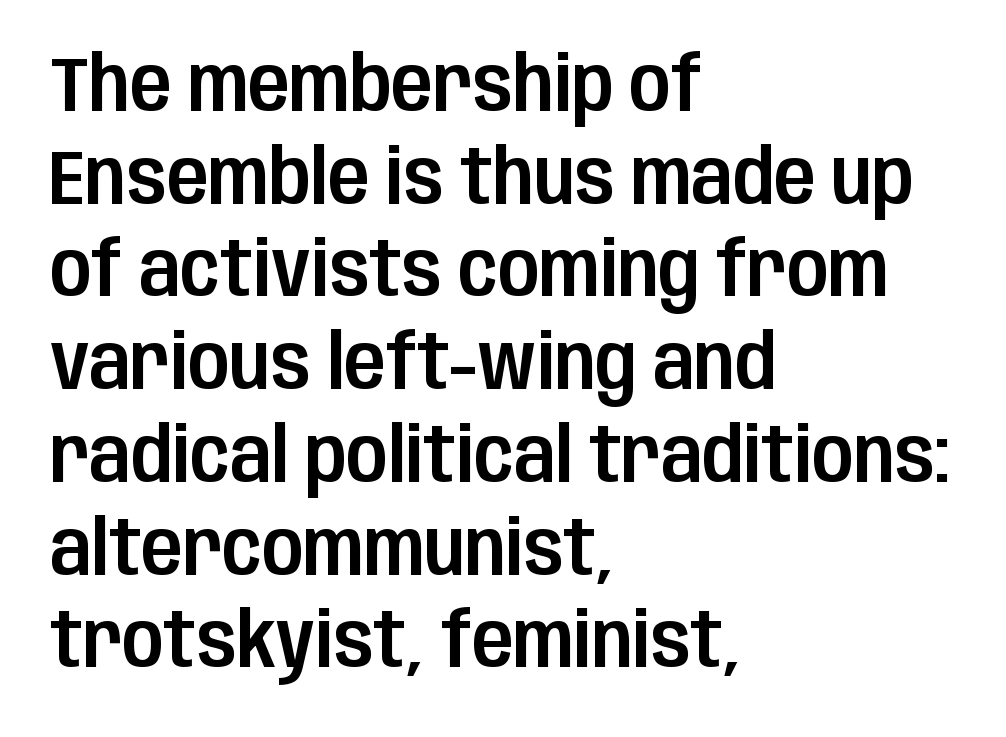
{"serif": "no", "italic": "no", "width": "condensed", "stroke_contrast": "low", "x_height": "large", "monospaced": "no", "underline": "no", "align": "left", "line_spacing_ratio": 1.22, "letter_spacing": "normal", "letter_spacing_em": 0.0, "glyph_px": 76}
